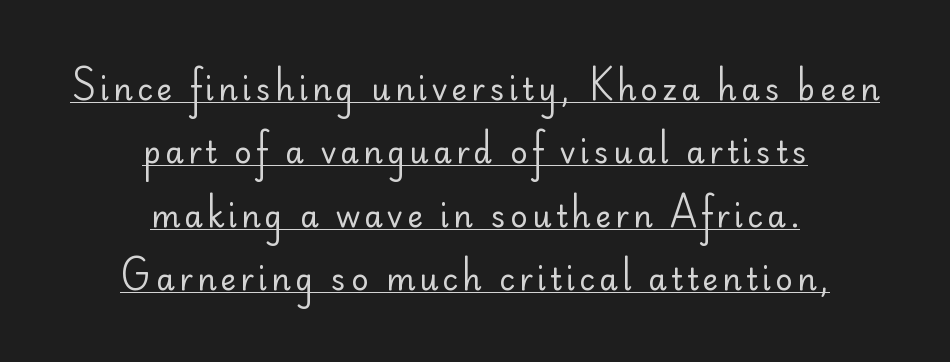
{"serif": "no", "italic": "no", "bold": "no", "weight": "regular", "width": "normal", "stroke_contrast": "low", "x_height": "small", "monospaced": "no", "underline": "yes", "align": "center", "line_spacing": "loose", "line_spacing_ratio": 2.11, "glyph_px": 30}
